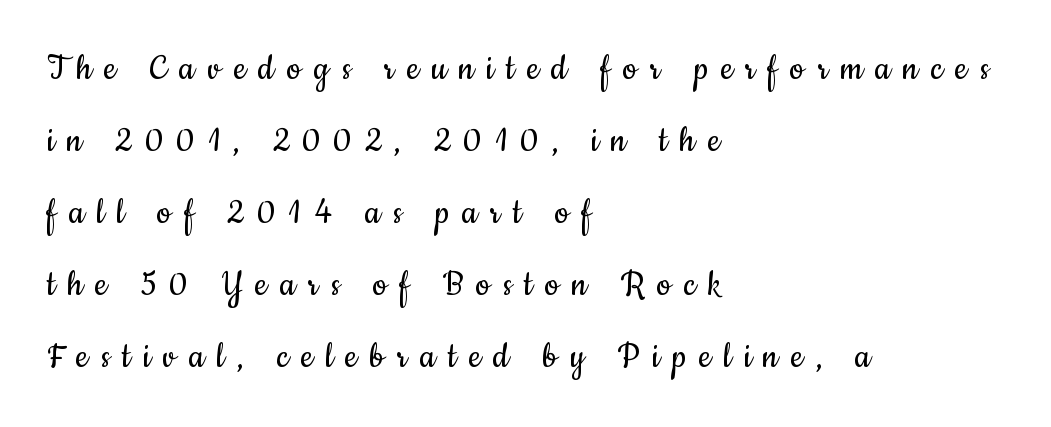
The image shows 40 px regular-weight, condensed sans-serif type; set left-aligned, line spacing 1.8x, unusually wide letter spacing (+0.32 em), not underlined; low stroke contrast and a small x-height.
